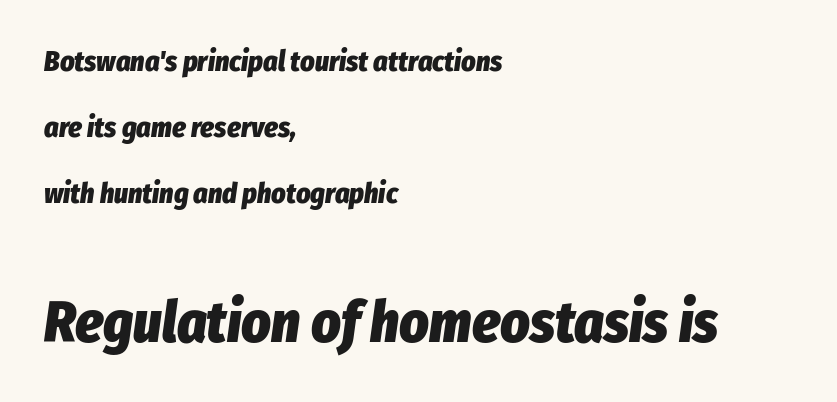
Q: Is the text bold? A: Yes.
Q: Is the text italic (slanted)? A: Yes, it leans right by about 8 degrees.
Q: Is the text underlined? A: No.
Q: How is the paragraph aligned? A: Left-aligned.
Q: Is the spacing between letters normal or unusually wide? A: Normal.
Q: Is the spacing between lines tight, normal or loose? A: Loose.
Q: Which block of text is set in a larger size, the first (top) or the second (bottom)? A: The second (bottom) one.
Q: Width (condensed, normal, or wide)? A: Condensed.
Q: Stroke contrast? A: Low.
Q: x-height? A: Medium.
Q: Monospaced? A: No.
